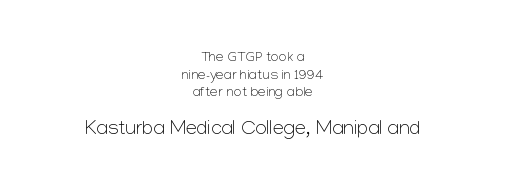
Q: Is the text bold? A: No.
Q: Is the text italic (slanted)? A: No, it is upright.
Q: Is the text underlined? A: No.
Q: How is the paragraph aligned? A: Centered.
Q: Is the spacing between letters normal or unusually wide? A: Normal.
Q: Is the spacing between lines tight, normal or loose? A: Normal.
Q: Which block of text is set in a larger size, the first (top) or the second (bottom)? A: The second (bottom) one.
